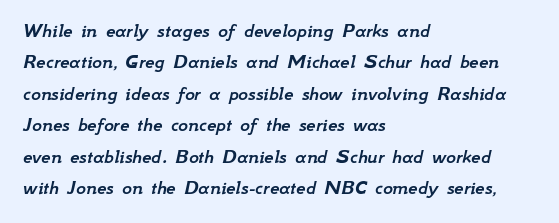
The image shows 21 px text type, italic (leaning right); set left-aligned, normal line spacing (1.5x), normal letter spacing, not underlined.
